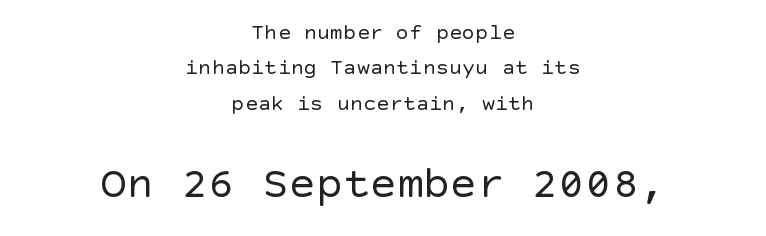
{"serif": "no", "italic": "no", "bold": "no", "weight": "regular", "width": "normal", "x_height": "large", "underline": "no", "align": "center", "line_spacing": "normal", "line_spacing_ratio": 1.61, "letter_spacing": "normal", "letter_spacing_em": 0.0, "larger_block": "second", "size_ratio": 2.05, "glyph_px": 45}
